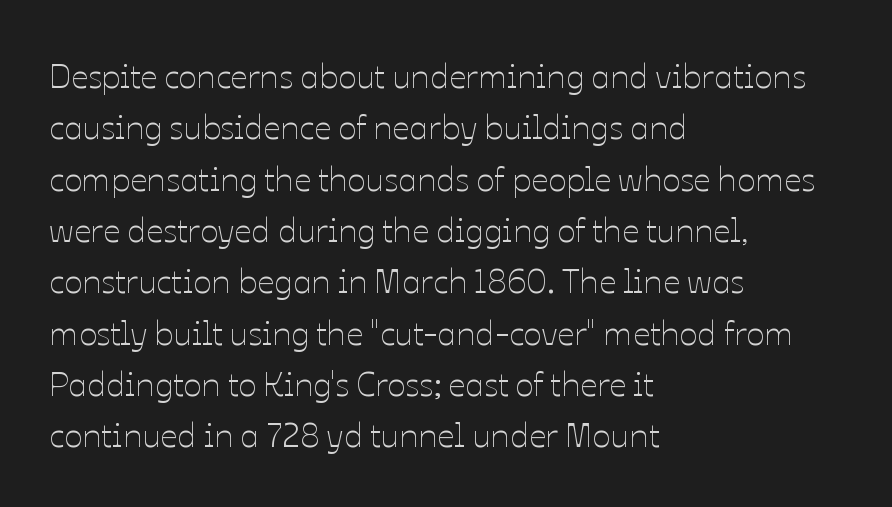
{"italic": "no", "bold": "no", "weight": "thin", "width": "normal", "stroke_contrast": "low", "x_height": "medium", "monospaced": "no", "underline": "no", "align": "left", "line_spacing": "normal", "line_spacing_ratio": 1.51, "letter_spacing": "normal", "letter_spacing_em": 0.0, "glyph_px": 34}
